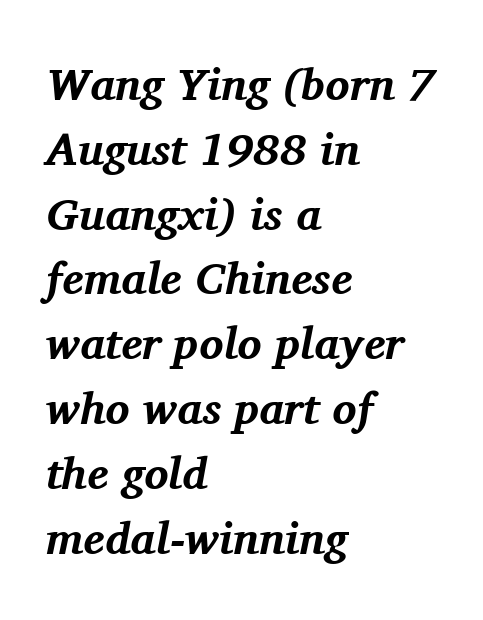
{"serif": "yes", "italic": "yes", "lean": "right", "slant_degrees": 11, "bold": "yes", "weight": "bold", "width": "normal", "stroke_contrast": "medium", "x_height": "medium", "monospaced": "no", "underline": "no", "align": "left", "line_spacing": "normal", "line_spacing_ratio": 1.44, "letter_spacing": "normal", "letter_spacing_em": 0.0, "glyph_px": 45}
